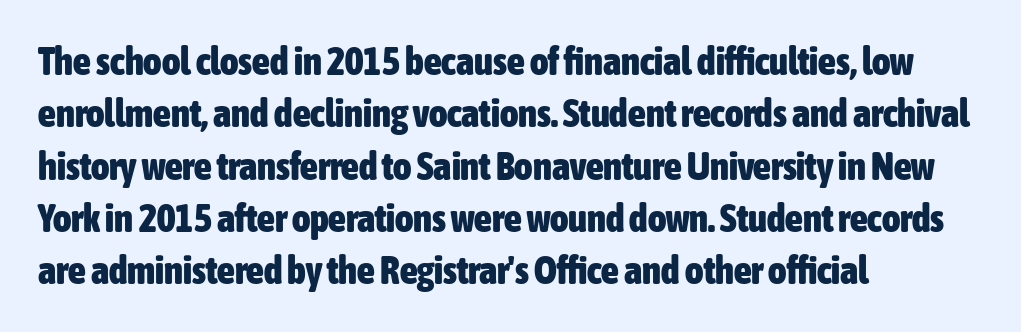
The letters are bold, with thick, heavy strokes. Do the characters align in a grid? No, the font is proportional. Stroke terminals: plain, sans-serif. Every character sits straight up, as roman type does. Whoever set this chose a conventional vertical rhythm.
